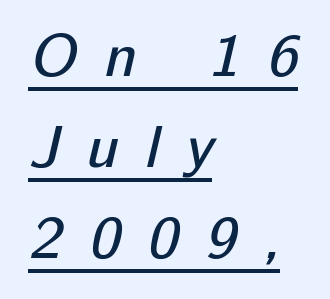
{"serif": "no", "bold": "no", "weight": "regular", "width": "normal", "stroke_contrast": "low", "x_height": "medium", "monospaced": "no", "underline": "yes", "align": "left", "line_spacing": "normal", "line_spacing_ratio": 1.52, "letter_spacing": "wide", "letter_spacing_em": 0.44, "glyph_px": 60}
